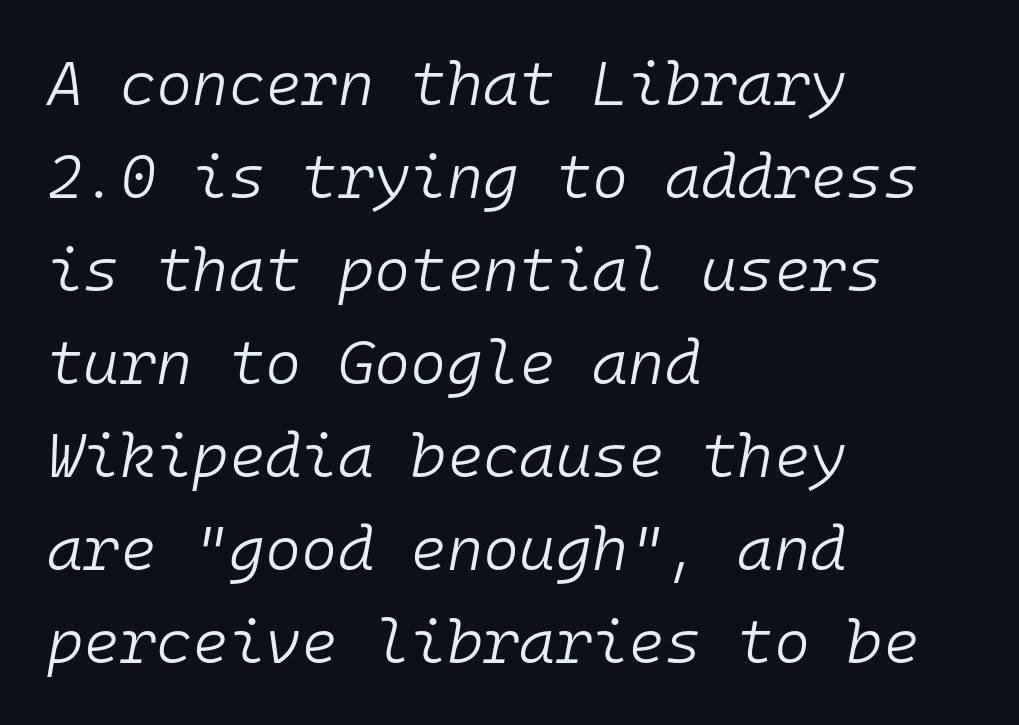
{"italic": "yes", "lean": "right", "slant_degrees": 10, "bold": "no", "weight": "light", "width": "normal", "stroke_contrast": "low", "x_height": "medium", "monospaced": "yes", "underline": "no", "align": "left", "line_spacing": "normal", "line_spacing_ratio": 1.5, "letter_spacing": "normal", "letter_spacing_em": 0.0, "glyph_px": 62}
